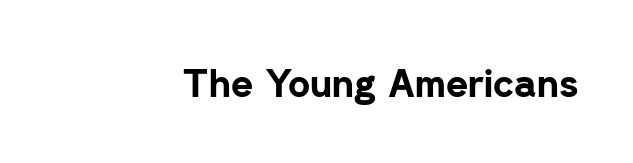
{"serif": "no", "italic": "no", "bold": "yes", "weight": "bold", "width": "normal", "stroke_contrast": "low", "x_height": "medium", "monospaced": "no", "underline": "no", "letter_spacing": "normal", "letter_spacing_em": 0.0, "glyph_px": 38}
